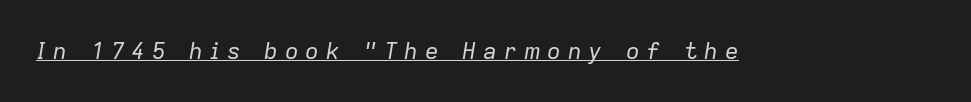
The image shows 23 px text type, italic (leaning right); set unusually wide letter spacing (+0.29 em), underlined.
